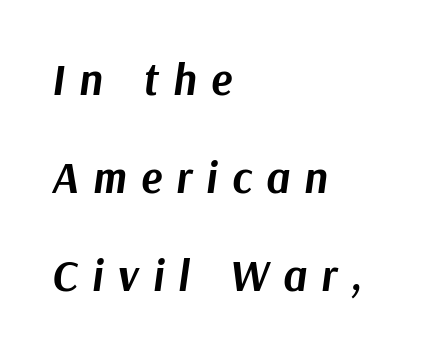
{"italic": "yes", "lean": "right", "slant_degrees": 9, "bold": "yes", "weight": "bold", "width": "normal", "stroke_contrast": "medium", "x_height": "medium", "monospaced": "no", "underline": "no", "align": "left", "line_spacing": "loose", "line_spacing_ratio": 2.23, "letter_spacing": "wide", "letter_spacing_em": 0.33, "glyph_px": 44}
